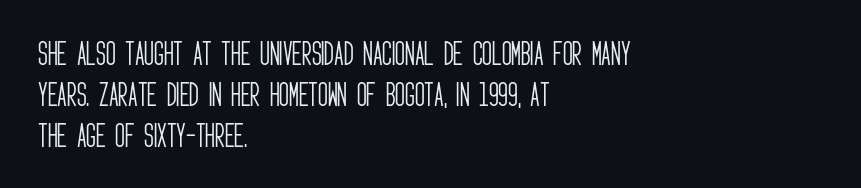
Q: Is the text bold? A: No.
Q: Is the text italic (slanted)? A: No, it is upright.
Q: Is the text underlined? A: No.
Q: How is the paragraph aligned? A: Left-aligned.
Q: Is the spacing between letters normal or unusually wide? A: Normal.
Q: Is the spacing between lines tight, normal or loose? A: Normal.
